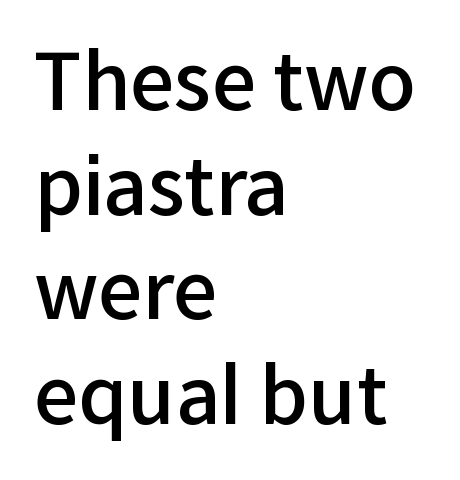
{"serif": "no", "italic": "no", "bold": "semi", "weight": "semibold", "width": "normal", "stroke_contrast": "low", "x_height": "medium", "monospaced": "no", "underline": "no", "align": "left", "line_spacing": "normal", "line_spacing_ratio": 1.34, "letter_spacing": "normal", "letter_spacing_em": 0.0, "glyph_px": 78}
